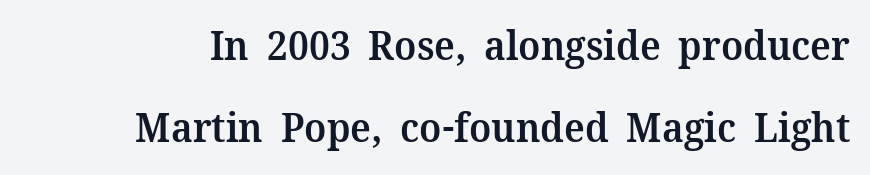
{"serif": "yes", "italic": "no", "bold": "semi", "weight": "semibold", "width": "normal", "stroke_contrast": "medium", "x_height": "medium", "monospaced": "no", "underline": "no", "line_spacing": "loose", "line_spacing_ratio": 2.04, "letter_spacing": "normal", "letter_spacing_em": 0.0, "glyph_px": 40}
